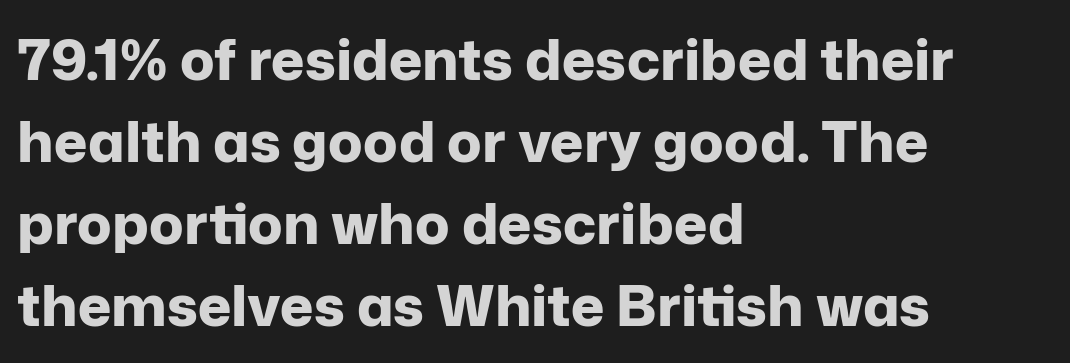
Q: Is the text bold? A: Yes.
Q: Is the text italic (slanted)? A: No, it is upright.
Q: Is the typeface a serif or a sans-serif typeface? A: Sans-serif.
Q: Is the text underlined? A: No.
Q: How is the paragraph aligned? A: Left-aligned.
Q: Is the spacing between letters normal or unusually wide? A: Normal.
Q: Is the spacing between lines tight, normal or loose? A: Normal.
Q: Width (condensed, normal, or wide)? A: Normal.
Q: Stroke contrast? A: Low.
Q: x-height? A: Medium.
Q: Monospaced? A: No.
